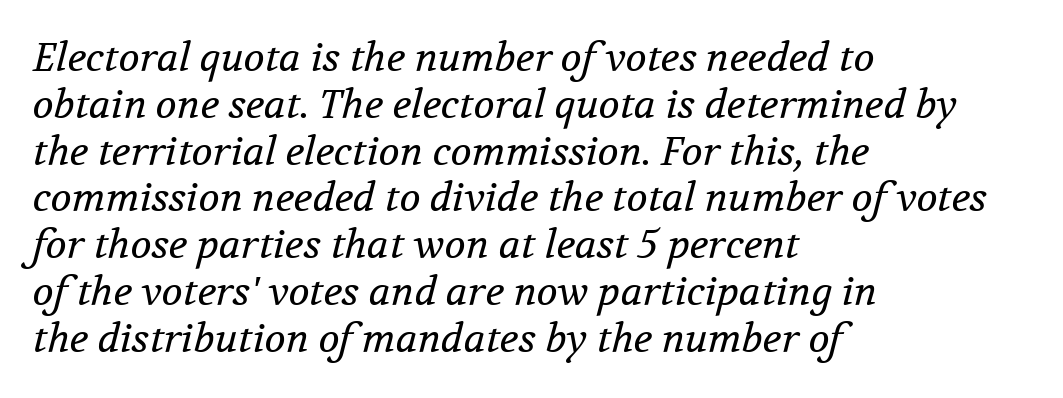
The image shows 39 px regular-weight serif type, italic (leaning right); set left-aligned, line spacing 1.2x, normal letter spacing, not underlined; medium stroke contrast and a medium x-height.
